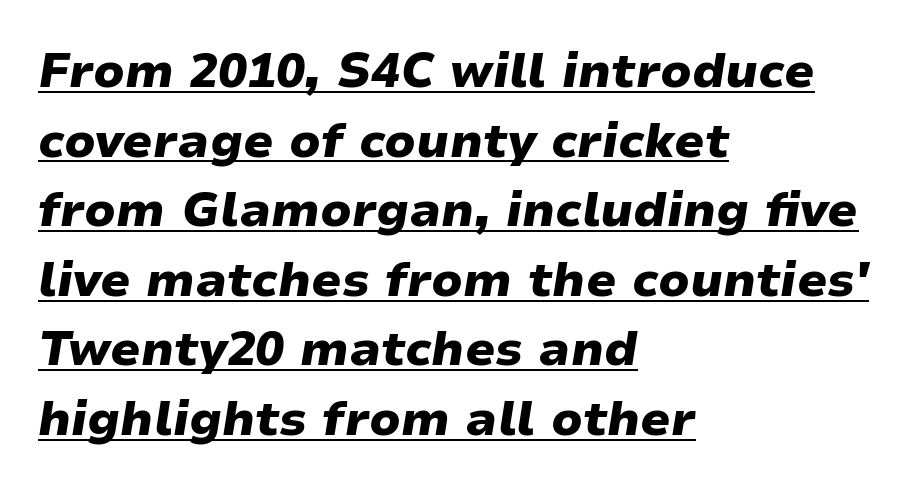
The rendering uses natural spacing where letterforms have individual widths. Reading down the block, your eye returns to a fixed left position each line. The letterforms sit shoulder to shoulder at normal distance. These lines sit exactly where default settings would place them.
